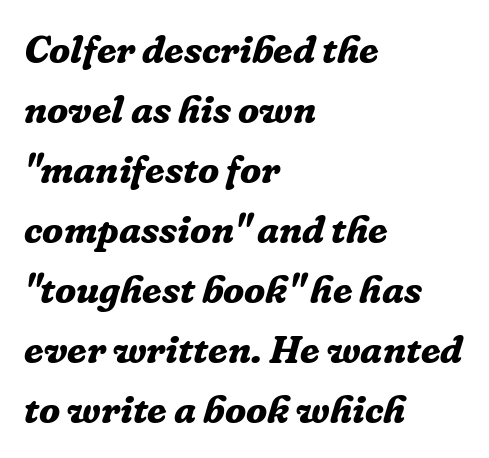
In CSS terms this would be text-align: left. Nobody drew a line under any word here. The typeface chosen for these lines features serifs. Regular leading. Looks like regular typesetting: each glyph gets only the width it needs.
